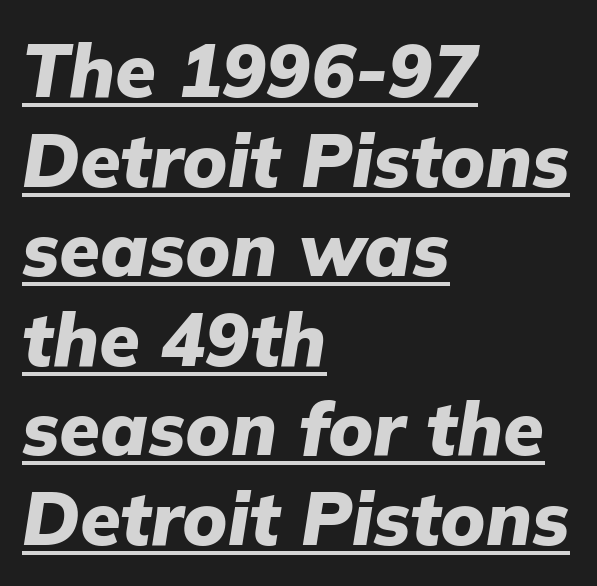
{"italic": "yes", "lean": "right", "slant_degrees": 9, "bold": "yes", "weight": "heavy", "width": "normal", "stroke_contrast": "low", "x_height": "medium", "monospaced": "no", "underline": "yes", "align": "left", "line_spacing_ratio": 1.21, "letter_spacing": "normal", "letter_spacing_em": 0.0, "glyph_px": 74}
